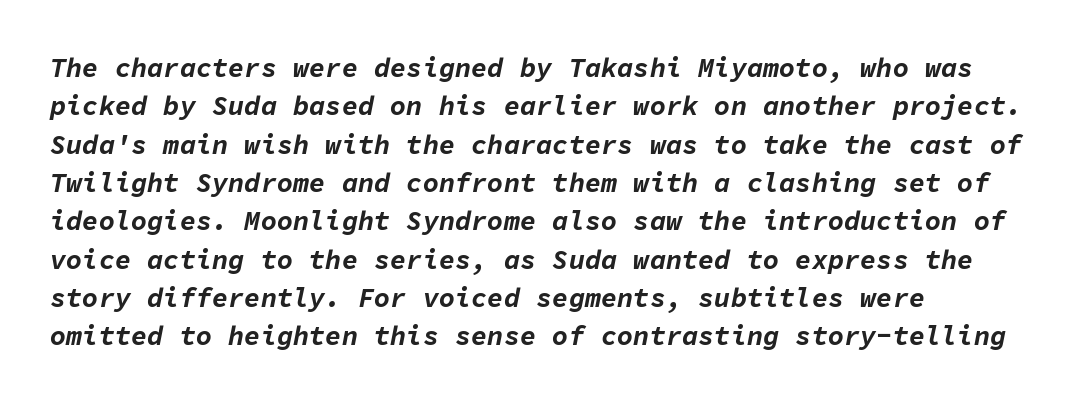
The image shows 27 px bold type, italic (leaning right); set left-aligned, normal line spacing (1.42x), normal letter spacing, not underlined.
